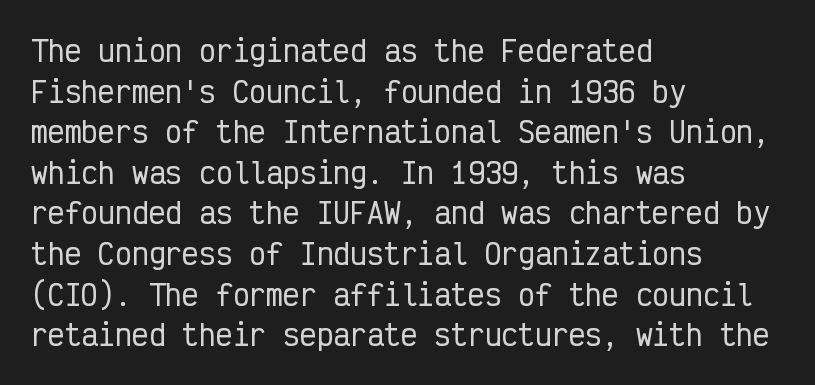
Q: Is the text italic (slanted)? A: No, it is upright.
Q: Is the typeface a serif or a sans-serif typeface? A: Sans-serif.
Q: Is the text underlined? A: No.
Q: How is the paragraph aligned? A: Left-aligned.
Q: Is the spacing between letters normal or unusually wide? A: Normal.
Q: Is the spacing between lines tight, normal or loose? A: Normal.
Q: Width (condensed, normal, or wide)? A: Condensed.
Q: Stroke contrast? A: Low.
Q: x-height? A: Medium.
Q: Monospaced? A: Yes.
